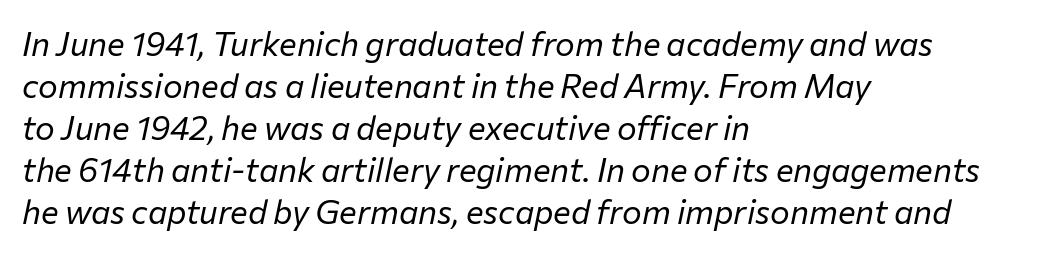
Q: Is the text bold? A: No.
Q: Is the text italic (slanted)? A: Yes, it leans right by about 12 degrees.
Q: Is the text underlined? A: No.
Q: How is the paragraph aligned? A: Left-aligned.
Q: Is the spacing between letters normal or unusually wide? A: Normal.
Q: Is the spacing between lines tight, normal or loose? A: Normal.
Q: Width (condensed, normal, or wide)? A: Normal.
Q: Stroke contrast? A: Low.
Q: x-height? A: Medium.
Q: Monospaced? A: No.
